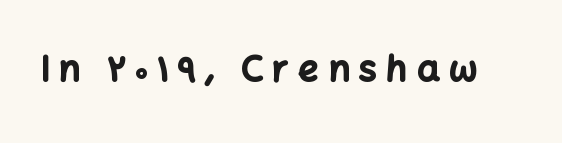
The image shows 36 px bold sans-serif type, upright; set unusually wide letter spacing (+0.26 em), not underlined; low stroke contrast and a medium x-height.
